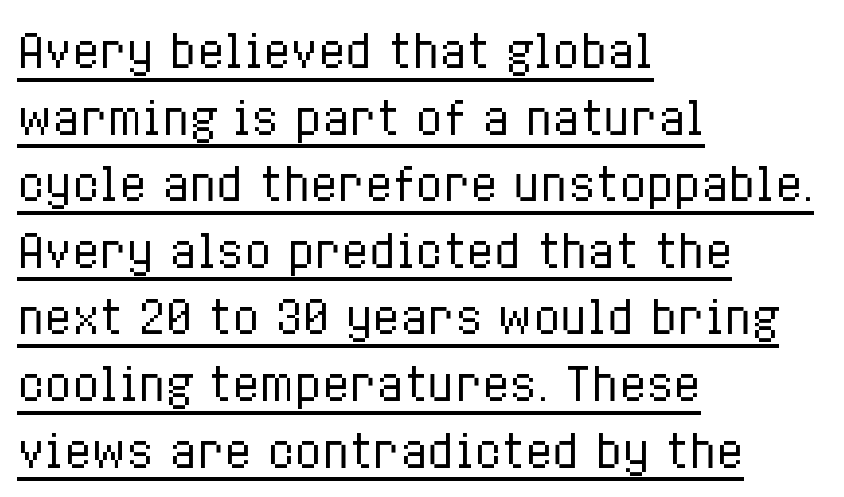
Q: Is the text bold? A: No.
Q: Is the text italic (slanted)? A: No, it is upright.
Q: Is the text underlined? A: Yes.
Q: How is the paragraph aligned? A: Left-aligned.
Q: Is the spacing between letters normal or unusually wide? A: Normal.
Q: Is the spacing between lines tight, normal or loose? A: Normal.
Q: Width (condensed, normal, or wide)? A: Condensed.
Q: Stroke contrast? A: Low.
Q: x-height? A: Medium.
Q: Monospaced? A: No.
